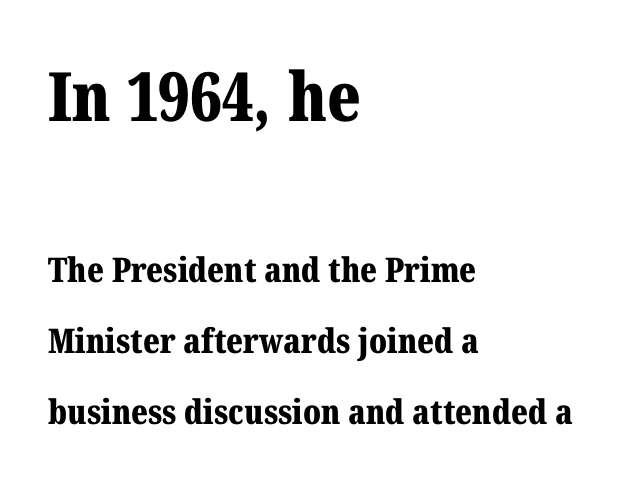
Q: Is the text bold? A: Yes.
Q: Is the text italic (slanted)? A: No, it is upright.
Q: Is the typeface a serif or a sans-serif typeface? A: Serif.
Q: Is the text underlined? A: No.
Q: How is the paragraph aligned? A: Left-aligned.
Q: Is the spacing between letters normal or unusually wide? A: Normal.
Q: Is the spacing between lines tight, normal or loose? A: Loose.
Q: Which block of text is set in a larger size, the first (top) or the second (bottom)? A: The first (top) one.
Q: Width (condensed, normal, or wide)? A: Normal.
Q: Stroke contrast? A: Medium.
Q: x-height? A: Medium.
Q: Monospaced? A: No.
